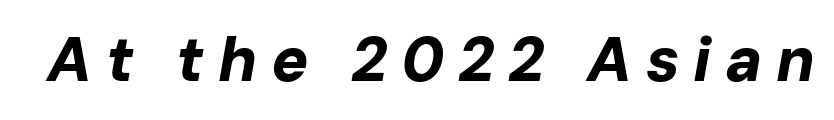
Q: Is the text bold? A: Yes.
Q: Is the text italic (slanted)? A: Yes, it leans right by about 10 degrees.
Q: Is the text underlined? A: No.
Q: Is the spacing between letters normal or unusually wide? A: Unusually wide.
Q: Width (condensed, normal, or wide)? A: Normal.
Q: Stroke contrast? A: Low.
Q: x-height? A: Medium.
Q: Monospaced? A: No.
